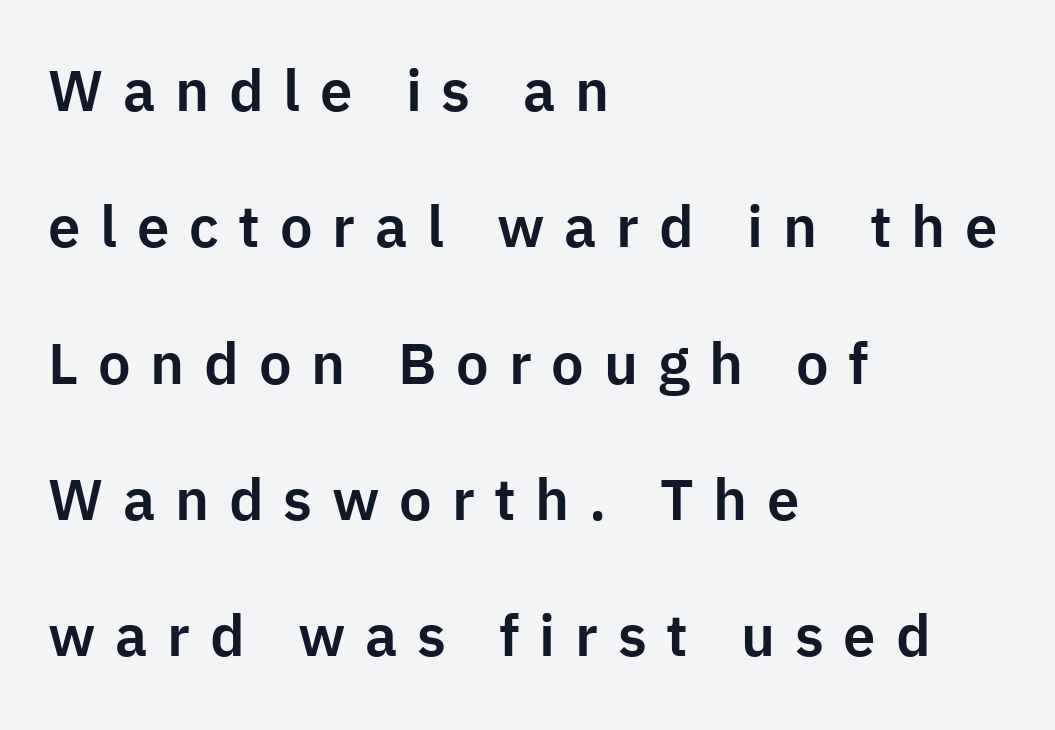
Observe the absence of serifs on each vertical stroke in this sample. The typography opts for an upright posture over an oblique one. The type is letterspaced generously, with wide tracking. The space beneath each line is pristine and unruled.
